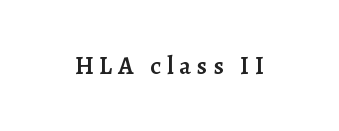
Q: Is the text bold? A: Semi-bold.
Q: Is the text italic (slanted)? A: No, it is upright.
Q: Is the text underlined? A: No.
Q: Is the spacing between letters normal or unusually wide? A: Unusually wide.
